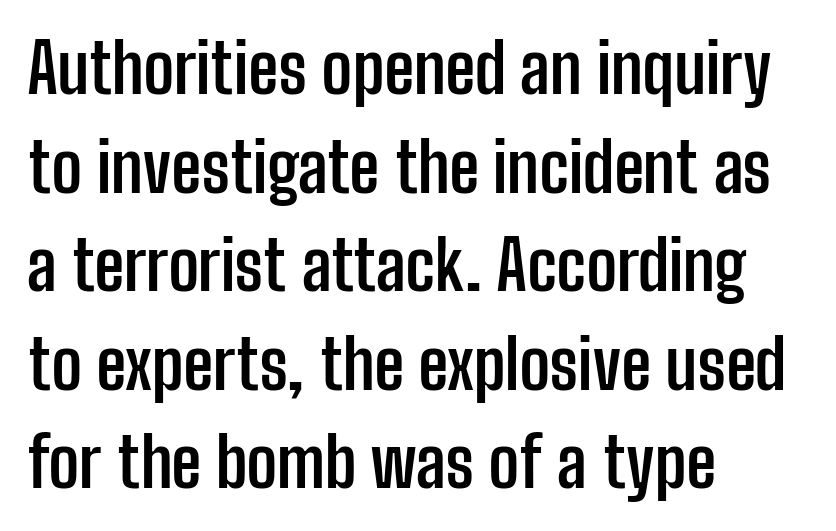
{"serif": "no", "italic": "no", "bold": "yes", "weight": "semibold", "width": "condensed", "stroke_contrast": "low", "x_height": "medium", "monospaced": "no", "underline": "no", "align": "left", "line_spacing": "normal", "line_spacing_ratio": 1.45, "letter_spacing": "normal", "letter_spacing_em": 0.0, "glyph_px": 68}
